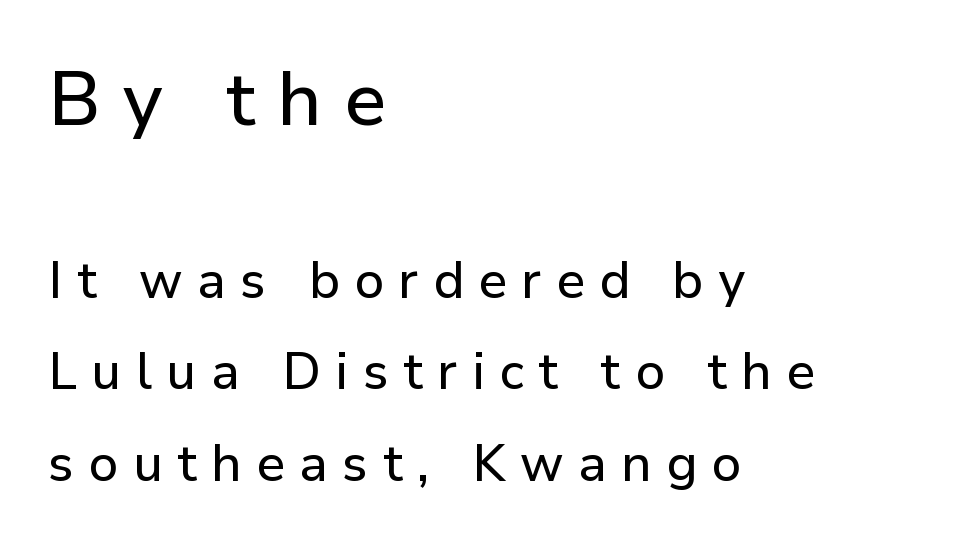
Q: Is the text italic (slanted)? A: No, it is upright.
Q: Is the typeface a serif or a sans-serif typeface? A: Sans-serif.
Q: Is the text underlined? A: No.
Q: How is the paragraph aligned? A: Left-aligned.
Q: Is the spacing between letters normal or unusually wide? A: Unusually wide.
Q: Which block of text is set in a larger size, the first (top) or the second (bottom)? A: The first (top) one.
Q: Width (condensed, normal, or wide)? A: Normal.
Q: Stroke contrast? A: Low.
Q: x-height? A: Medium.
Q: Monospaced? A: No.
